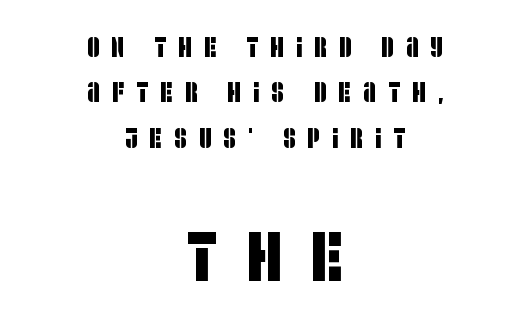
The image shows 70 px condensed sans-serif type; set centered, normal line spacing (1.62x), unusually wide letter spacing (+0.42 em), not underlined; the second (bottom) block is 2.5x larger; low stroke contrast and a large x-height.
